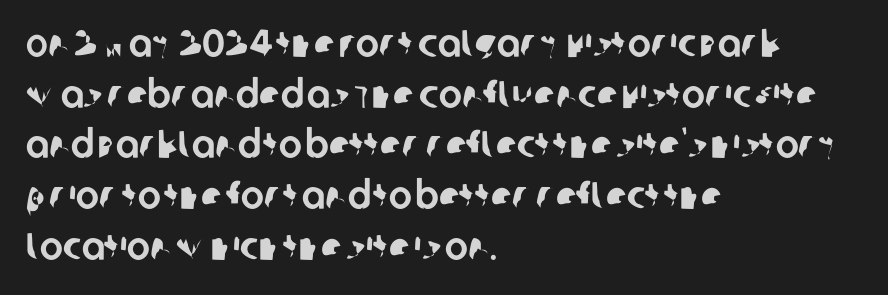
The image shows 39 px sans-serif type; set left-aligned, normal line spacing (1.3x), normal letter spacing, not underlined; low stroke contrast and a large x-height.
